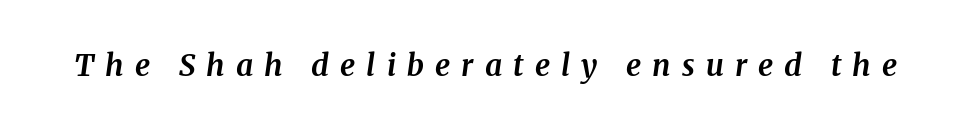
The image shows 30 px bold serif type, italic (leaning right); set unusually wide letter spacing (+0.37 em), not underlined; medium stroke contrast and a medium x-height.
